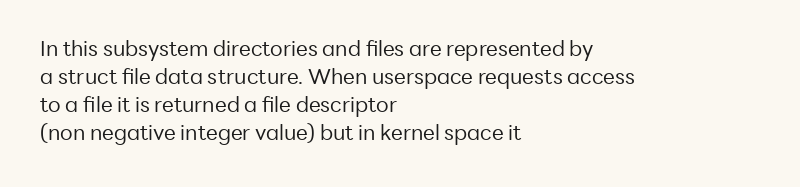
Visually the block forms a straight wall on the left and a jagged coastline on the right. Style check: upright. Bold? No — there's no thickening of the strokes. Notice how descenders clear the ascenders below comfortably — that's standard leading. Each word holds together tightly as a unit, with standard inter-letter gaps.
